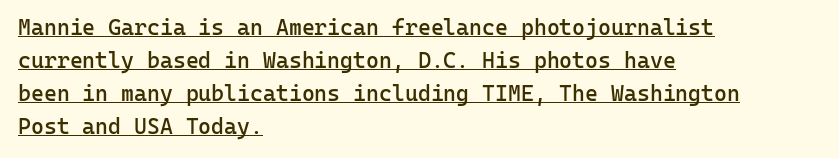
Q: Is the text bold? A: Semi-bold.
Q: Is the text italic (slanted)? A: No, it is upright.
Q: Is the text underlined? A: Yes.
Q: How is the paragraph aligned? A: Left-aligned.
Q: Is the spacing between letters normal or unusually wide? A: Normal.
Q: Is the spacing between lines tight, normal or loose? A: Normal.
